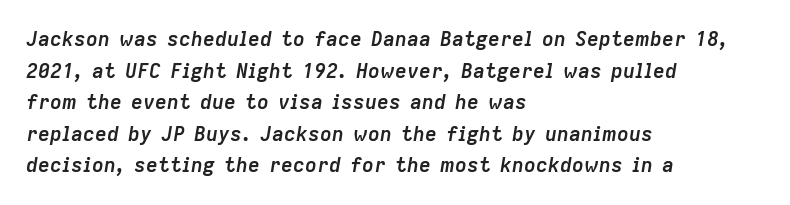
The image shows 20 px bold type, italic (leaning right); set left-aligned, normal line spacing (1.58x), normal letter spacing, not underlined.
